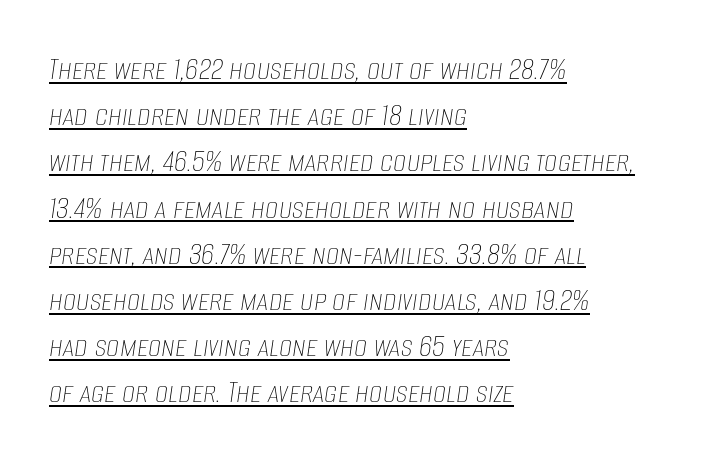
{"italic": "yes", "lean": "right", "slant_degrees": 8, "bold": "no", "weight": "thin", "width": "condensed", "stroke_contrast": "low", "x_height": "large", "monospaced": "no", "underline": "yes", "align": "left", "line_spacing": "normal", "line_spacing_ratio": 1.4, "letter_spacing": "normal", "letter_spacing_em": 0.0, "glyph_px": 33}
